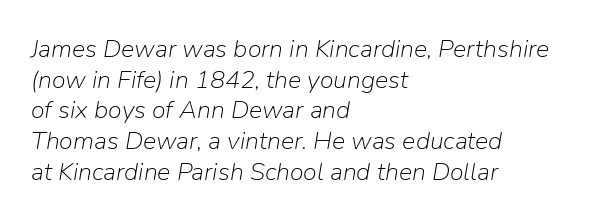
Inter-character spacing is left at the font's built-in metrics. Counters stay open thanks to moderate or lighter strokes. Notice how the passage keeps a crisp vertical edge on the left only. Clear beneath every line of the passage.
